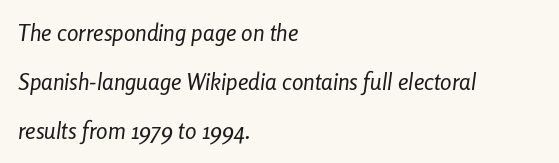
Caption: standard tracking, unaltered. Weight: regular or lighter. The specimen reads as italic at a glance. This rendering uses left alignment, leaving the right contour irregular. Each row of text sits above clean, open space.
